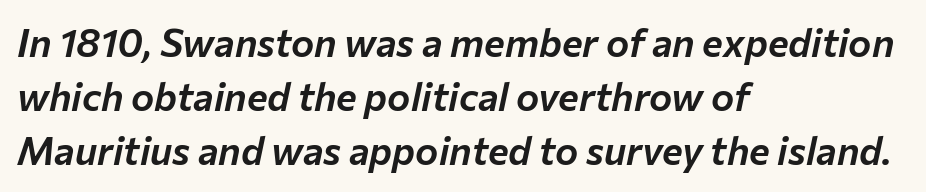
The paragraph shown leans on its left margin. Here the designer chose a conventional face with non-uniform glyph widths. Default kerning and tracking; the words read as compact shapes. Notice how the stems are inclined rather than vertical — that's the hallmark of italics. Words float on clear page, feet unadorned. Regarding leading, the lines here are spaced in the standard way.
